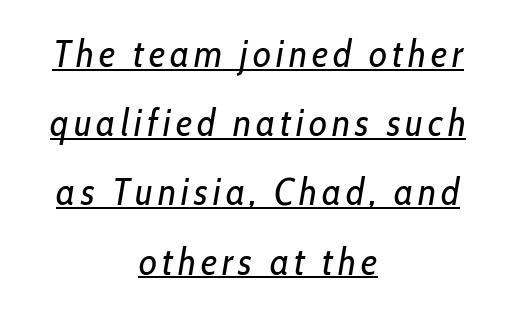
The image shows 37 px regular-weight, condensed type, italic (leaning right); set centered, line spacing 1.87x, underlined; low stroke contrast and a medium x-height.
